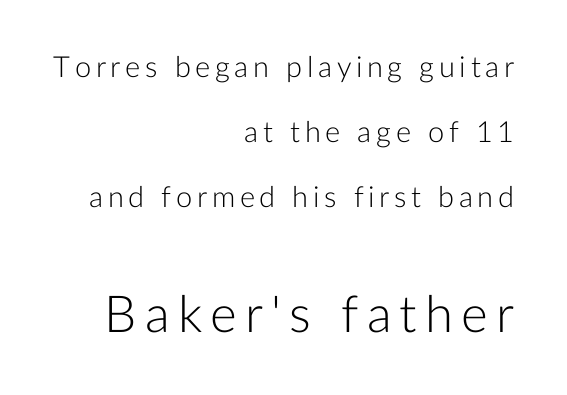
The image shows 51 px light sans-serif type, upright; set right-aligned, loose line spacing (2.25x), not underlined; the second (bottom) block is 1.76x larger; low stroke contrast and a medium x-height.
